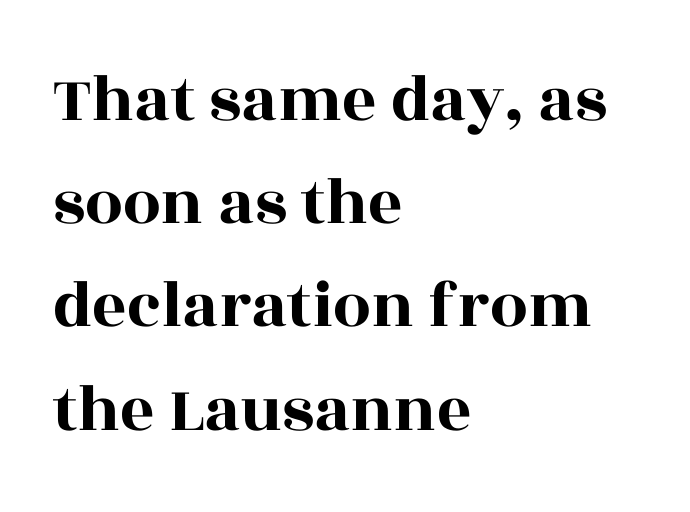
Q: Is the text italic (slanted)? A: No, it is upright.
Q: Is the typeface a serif or a sans-serif typeface? A: Serif.
Q: Is the text underlined? A: No.
Q: How is the paragraph aligned? A: Left-aligned.
Q: Is the spacing between letters normal or unusually wide? A: Normal.
Q: Is the spacing between lines tight, normal or loose? A: Normal.
Q: Width (condensed, normal, or wide)? A: Wide.
Q: x-height? A: Large.
Q: Monospaced? A: No.
